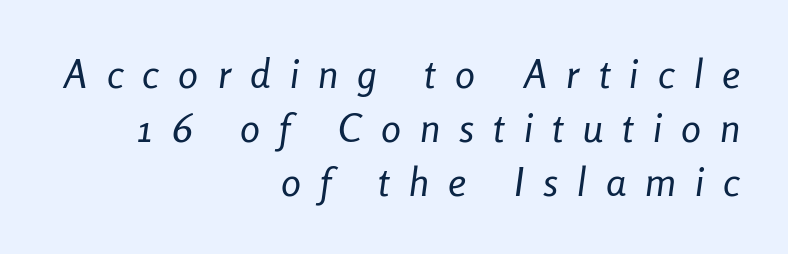
Q: Is the text bold? A: No.
Q: Is the text italic (slanted)? A: Yes, it leans right by about 8 degrees.
Q: Is the text underlined? A: No.
Q: How is the paragraph aligned? A: Right-aligned.
Q: Is the spacing between letters normal or unusually wide? A: Unusually wide.
Q: Is the spacing between lines tight, normal or loose? A: Normal.
Q: Width (condensed, normal, or wide)? A: Condensed.
Q: Stroke contrast? A: Low.
Q: x-height? A: Medium.
Q: Monospaced? A: No.
